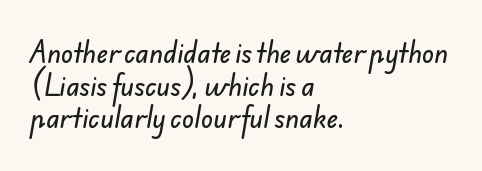
Q: Is the text underlined? A: No.
Q: How is the paragraph aligned? A: Left-aligned.
Q: Is the spacing between letters normal or unusually wide? A: Normal.
Q: Is the spacing between lines tight, normal or loose? A: Normal.
